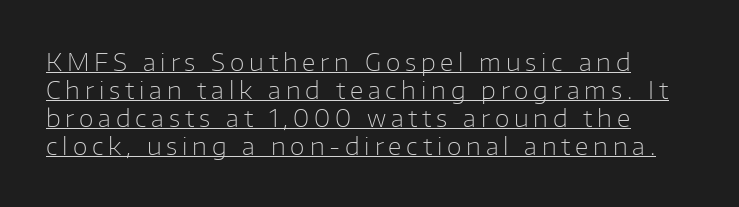
The image shows 24 px text type, upright; set line spacing 1.16x, unusually wide letter spacing (+0.2 em), underlined.
